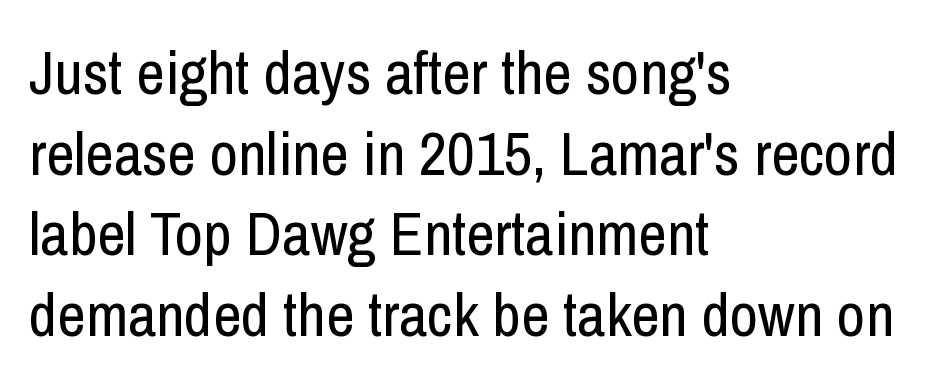
{"serif": "no", "italic": "no", "bold": "no", "weight": "regular", "width": "condensed", "stroke_contrast": "low", "x_height": "medium", "monospaced": "no", "underline": "no", "align": "left", "line_spacing": "normal", "line_spacing_ratio": 1.3, "letter_spacing": "normal", "letter_spacing_em": 0.0, "glyph_px": 62}
